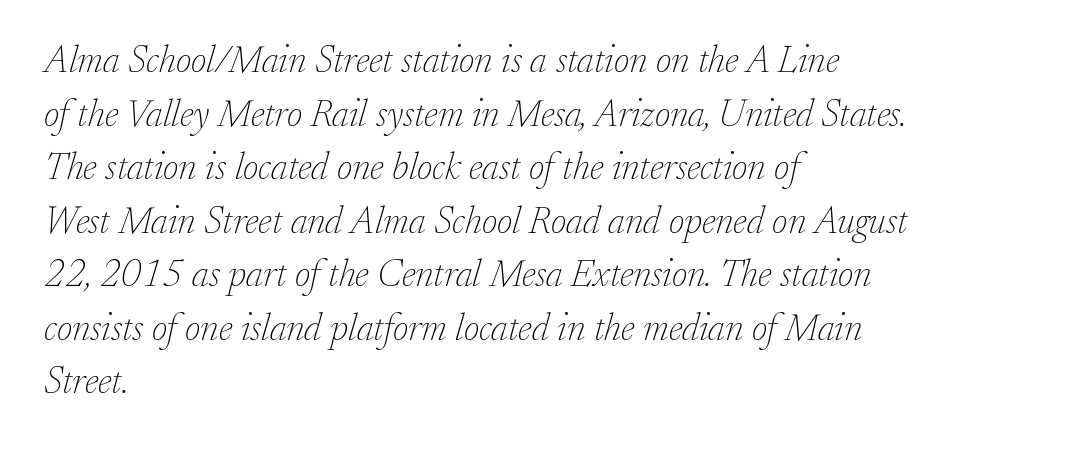
The image shows 38 px thin serif type, italic (leaning right); set left-aligned, normal line spacing (1.41x), normal letter spacing, not underlined; low stroke contrast and a small x-height.
